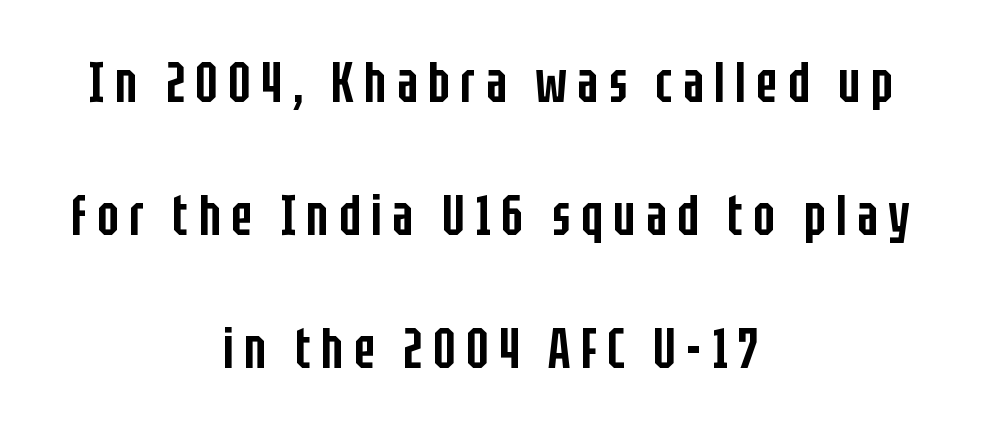
The lettering holds an erect, upright posture throughout. Vertically, the passage feels expansive, rows floating well apart. The sample has been set in demibold, a notch under bold. The text block is weighted toward neither margin, spreading evenly from the middle. Here the designer chose a conventional face with non-uniform glyph widths. Anything drawn beneath the words? Only blank space.
